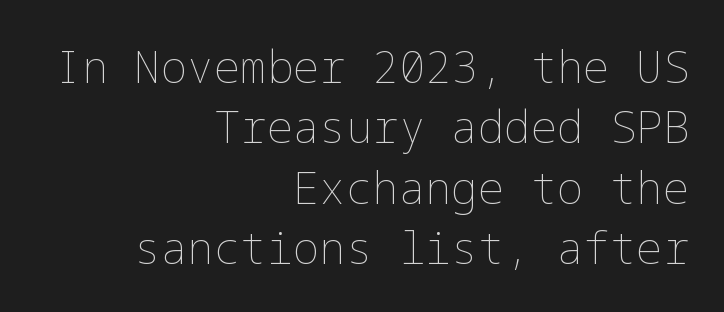
The lines in this sample share a right terminus and differ only in where they begin. The passage shown is not bold in any degree. The typography opts for an upright posture over an oblique one. Glance below the letters and you will spot only blank space. Leading: standard.
